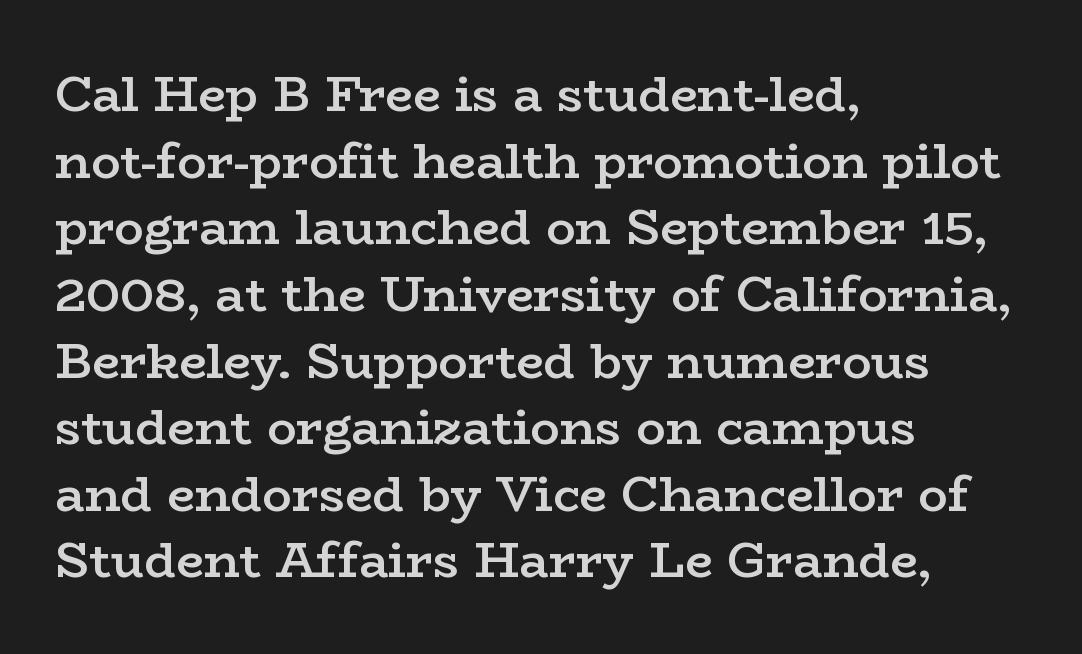
The image shows 49 px semibold, wide serif type, upright; set left-aligned, normal line spacing (1.36x), normal letter spacing, not underlined; low stroke contrast and a medium x-height.
